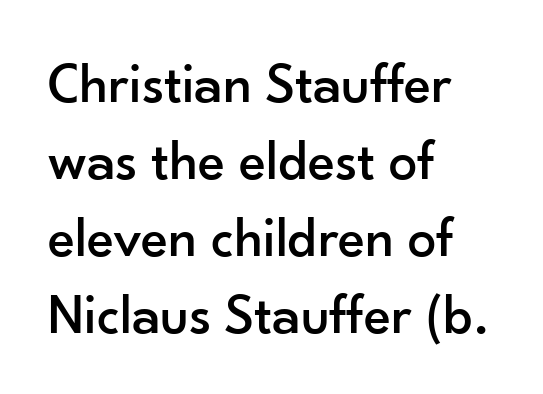
The image shows 57 px sans-serif type, upright; set left-aligned, normal line spacing (1.35x), normal letter spacing, not underlined; low stroke contrast and a small x-height.
